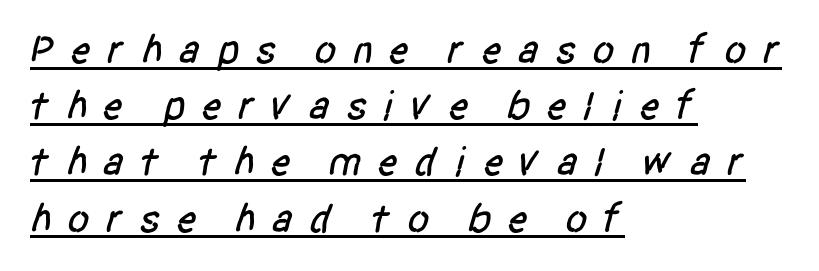
The image shows 41 px condensed sans-serif type; set left-aligned, normal line spacing (1.37x), unusually wide letter spacing (+0.36 em), underlined; low stroke contrast and a large x-height.
